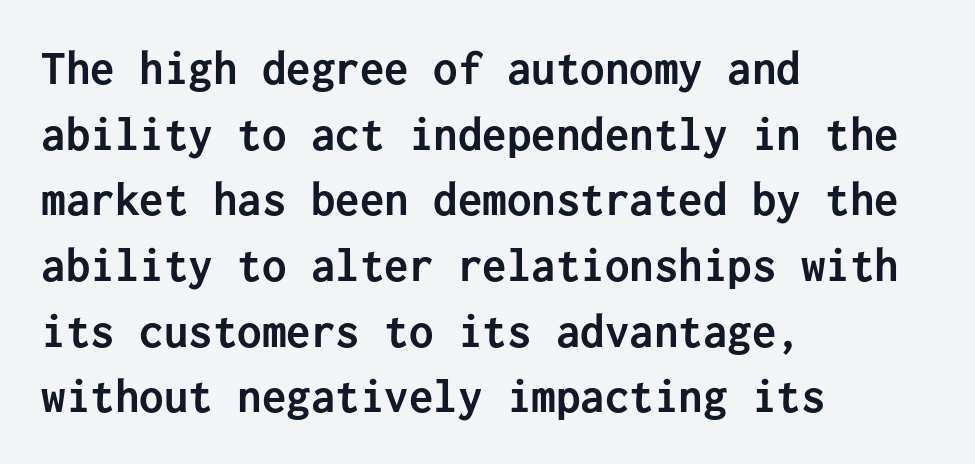
Q: Is the text bold? A: Yes.
Q: Is the text italic (slanted)? A: No, it is upright.
Q: Is the typeface a serif or a sans-serif typeface? A: Sans-serif.
Q: Is the text underlined? A: No.
Q: How is the paragraph aligned? A: Left-aligned.
Q: Is the spacing between letters normal or unusually wide? A: Normal.
Q: Is the spacing between lines tight, normal or loose? A: Normal.
Q: Width (condensed, normal, or wide)? A: Normal.
Q: Stroke contrast? A: Low.
Q: x-height? A: Medium.
Q: Monospaced? A: Yes.
